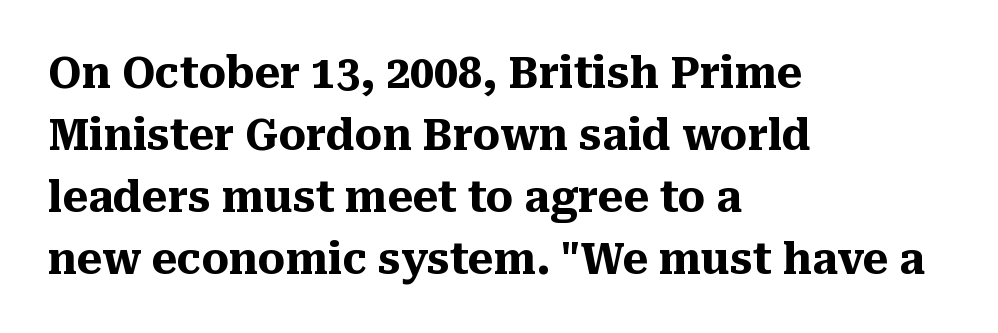
The image shows 43 px heavy serif type, upright; set left-aligned, normal line spacing (1.44x), normal letter spacing, not underlined; medium stroke contrast and a medium x-height.
